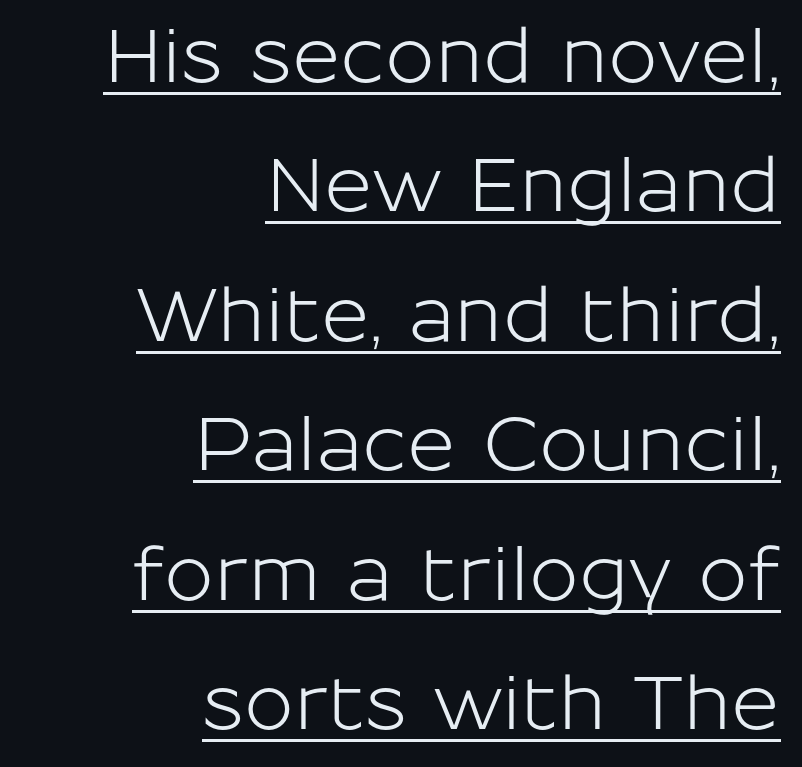
The image shows 74 px sans-serif type, upright; set right-aligned, line spacing 1.75x, normal letter spacing, underlined; low stroke contrast and a medium x-height.
